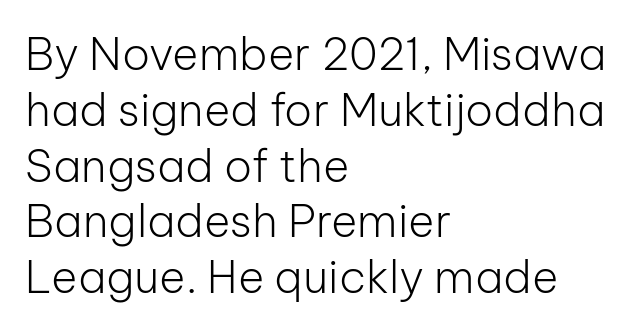
Q: Is the text bold? A: No.
Q: Is the text italic (slanted)? A: No, it is upright.
Q: Is the typeface a serif or a sans-serif typeface? A: Sans-serif.
Q: Is the text underlined? A: No.
Q: How is the paragraph aligned? A: Left-aligned.
Q: Is the spacing between letters normal or unusually wide? A: Normal.
Q: Width (condensed, normal, or wide)? A: Normal.
Q: Stroke contrast? A: Low.
Q: x-height? A: Medium.
Q: Monospaced? A: No.
